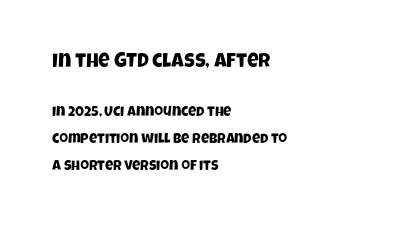
The image shows 20 px text type; set left-aligned, loose line spacing (1.92x), normal letter spacing, not underlined; the first (top) block is 1.43x larger.
